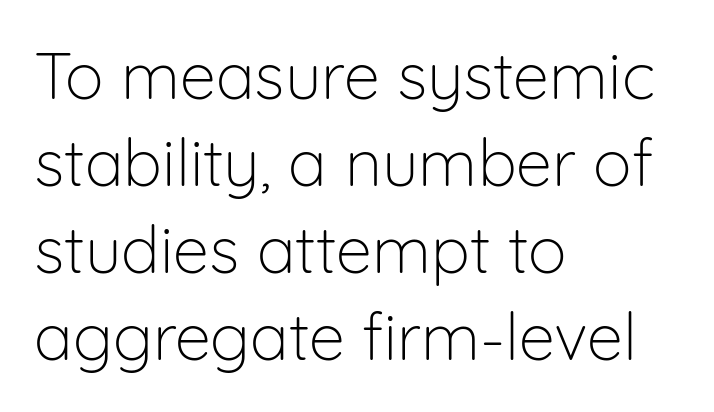
{"serif": "no", "italic": "no", "bold": "no", "weight": "light", "width": "normal", "stroke_contrast": "low", "x_height": "medium", "monospaced": "no", "underline": "no", "align": "left", "line_spacing": "normal", "line_spacing_ratio": 1.34, "letter_spacing": "normal", "letter_spacing_em": 0.0, "glyph_px": 65}
